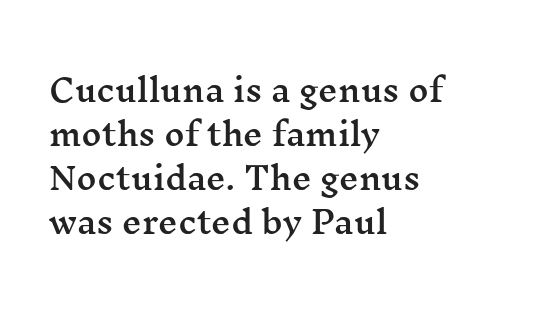
Looks like regular typesetting: each glyph gets only the width it needs. Serif or sans? Serif — the stroke terminals have little feet. Glance below the letters and you will spot only blank space. Leading matches the norm, producing a regular column. Look at the tracking — it's just the regular setting, nothing added.
